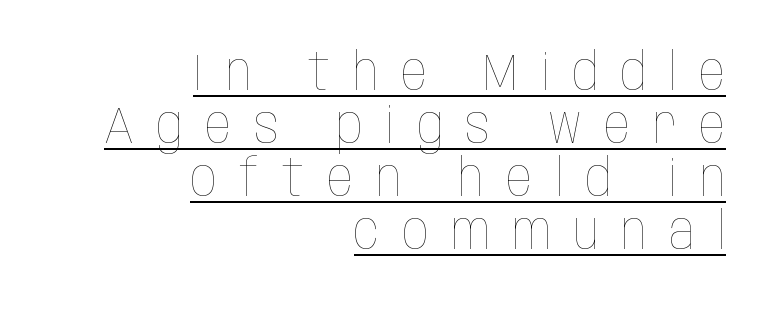
Q: Is the text bold? A: No.
Q: Is the text italic (slanted)? A: No, it is upright.
Q: Is the text underlined? A: Yes.
Q: How is the paragraph aligned? A: Right-aligned.
Q: Is the spacing between letters normal or unusually wide? A: Unusually wide.
Q: Is the spacing between lines tight, normal or loose? A: Tight.
Q: Width (condensed, normal, or wide)? A: Condensed.
Q: Stroke contrast? A: Low.
Q: x-height? A: Large.
Q: Monospaced? A: No.
